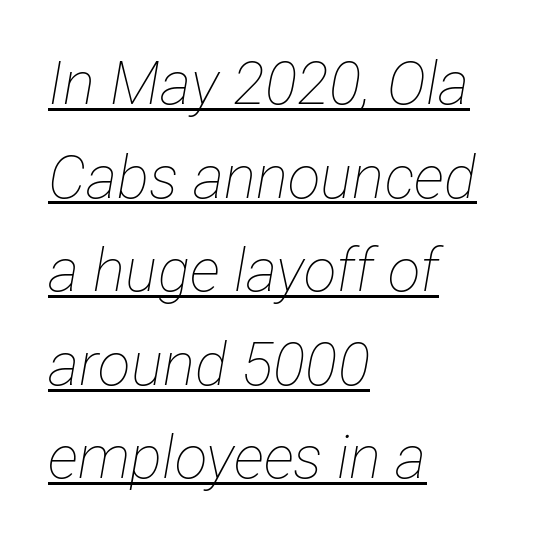
The image shows 60 px thin, condensed type, italic (leaning right); set left-aligned, normal line spacing (1.56x), normal letter spacing, underlined; low stroke contrast and a medium x-height.
